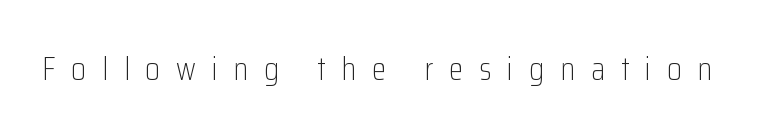
{"serif": "no", "italic": "no", "bold": "no", "weight": "light", "width": "condensed", "stroke_contrast": "low", "x_height": "medium", "monospaced": "no", "underline": "no", "letter_spacing": "wide", "letter_spacing_em": 0.48, "glyph_px": 33}
